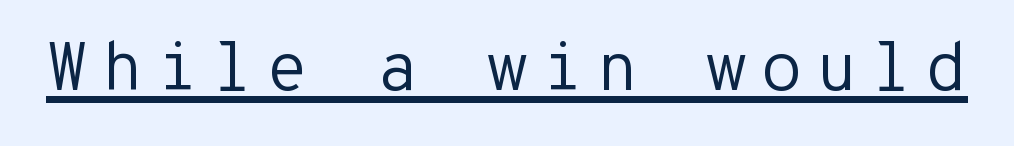
The image shows 69 px regular-weight sans-serif type, upright, monospaced; set underlined; low stroke contrast and a medium x-height.
